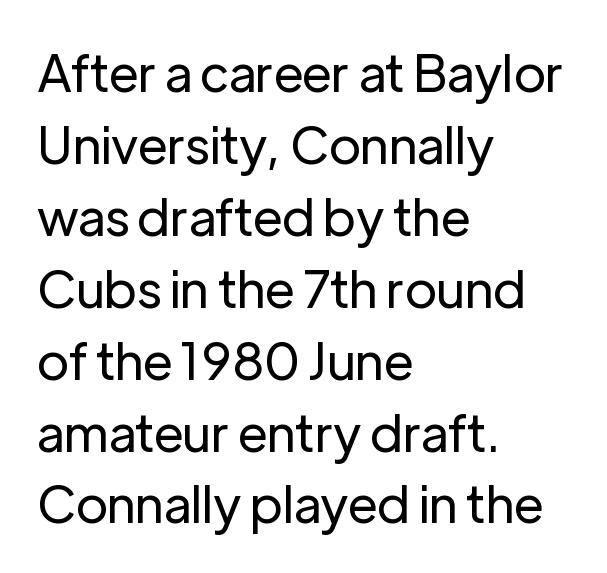
Notice how descenders clear the ascenders below comfortably — that's standard leading. Nothing heavy about these letters — not bold at all. This rendering leaves character spacing at its baseline value. Every character sits straight up, as roman type does.
